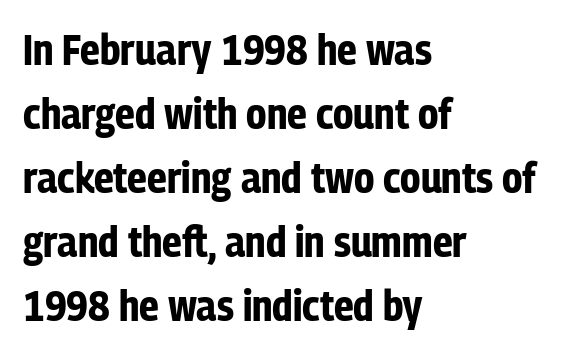
Q: Is the text bold? A: Yes.
Q: Is the text italic (slanted)? A: No, it is upright.
Q: Is the typeface a serif or a sans-serif typeface? A: Sans-serif.
Q: Is the text underlined? A: No.
Q: How is the paragraph aligned? A: Left-aligned.
Q: Is the spacing between letters normal or unusually wide? A: Normal.
Q: Is the spacing between lines tight, normal or loose? A: Normal.
Q: Width (condensed, normal, or wide)? A: Condensed.
Q: Stroke contrast? A: Low.
Q: x-height? A: Medium.
Q: Monospaced? A: No.
